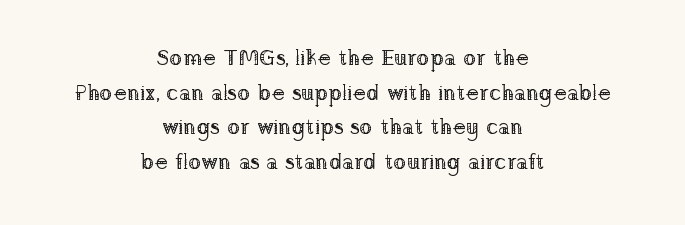
The image shows 22 px text type, upright; set centered, normal line spacing (1.57x), normal letter spacing, not underlined.
